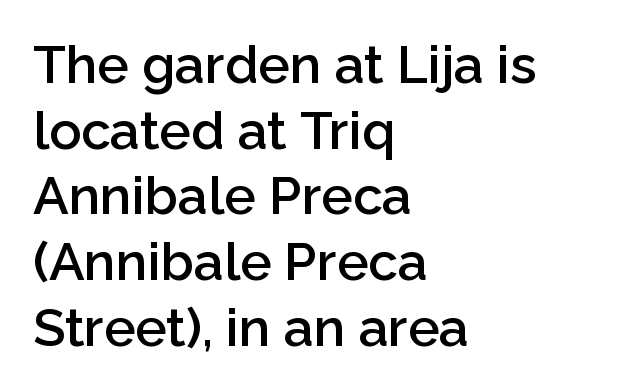
Horizontally, the lines are justified to the leading edge only. Anything drawn beneath the words? Only blank space. The gaps between neighbouring characters are ordinary and unremarkable. Each letter's strokes conclude bluntly, with no projecting serifs.
